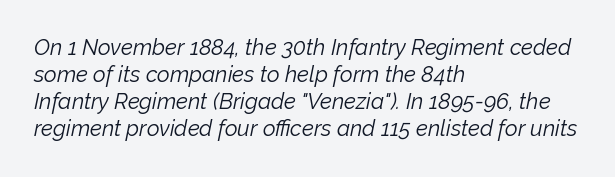
This rendering features lettering with no underline. Stroke mass is kept to a normal reading level or below. The ragged edge is on the right, which tells us the setting is flush left. The letters are slanted; this is an italic face. These lines keep a tight, regular rhythm from letter to letter.
